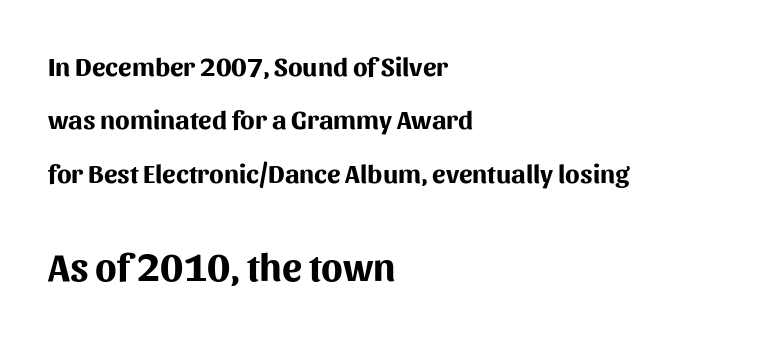
Q: Is the text bold? A: Yes.
Q: Is the text italic (slanted)? A: No, it is upright.
Q: Is the typeface a serif or a sans-serif typeface? A: Sans-serif.
Q: Is the text underlined? A: No.
Q: How is the paragraph aligned? A: Left-aligned.
Q: Is the spacing between letters normal or unusually wide? A: Normal.
Q: Is the spacing between lines tight, normal or loose? A: Loose.
Q: Which block of text is set in a larger size, the first (top) or the second (bottom)? A: The second (bottom) one.
Q: Width (condensed, normal, or wide)? A: Normal.
Q: Stroke contrast? A: Medium.
Q: x-height? A: Medium.
Q: Monospaced? A: No.
